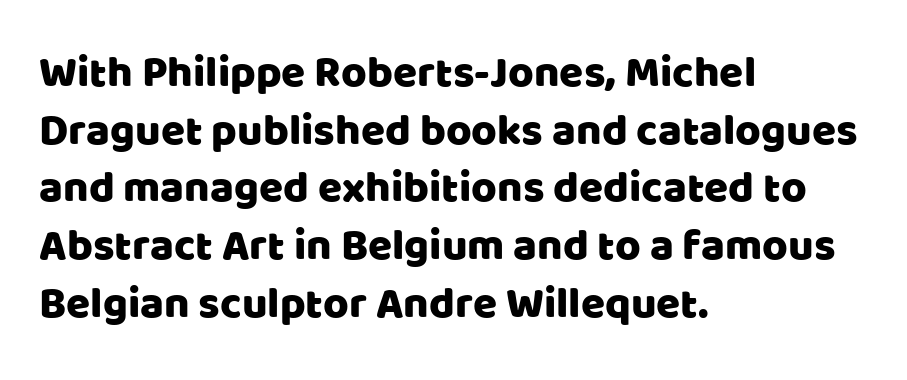
The image shows 44 px sans-serif type, upright; set left-aligned, normal line spacing (1.31x), normal letter spacing, not underlined; low stroke contrast and a large x-height.
